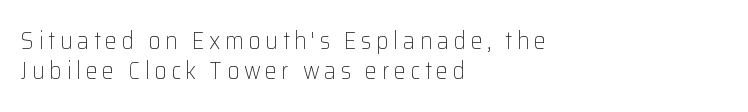
Successive baselines arrive at the customary interval. The type sits square on the baseline with zero lean. Honestly, there is no underline to notice here at all. This reads as an unemphasized weight, regular at the heaviest. Visually the block forms a straight wall on the left and a jagged coastline on the right.
